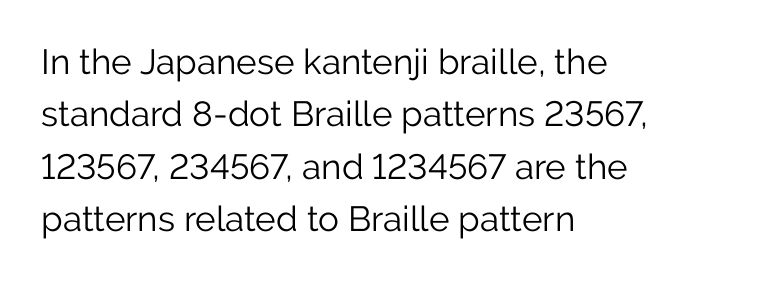
Q: Is the text bold? A: No.
Q: Is the text italic (slanted)? A: No, it is upright.
Q: Is the typeface a serif or a sans-serif typeface? A: Sans-serif.
Q: Is the text underlined? A: No.
Q: How is the paragraph aligned? A: Left-aligned.
Q: Is the spacing between letters normal or unusually wide? A: Normal.
Q: Is the spacing between lines tight, normal or loose? A: Normal.
Q: Width (condensed, normal, or wide)? A: Normal.
Q: Stroke contrast? A: Low.
Q: x-height? A: Medium.
Q: Monospaced? A: No.
